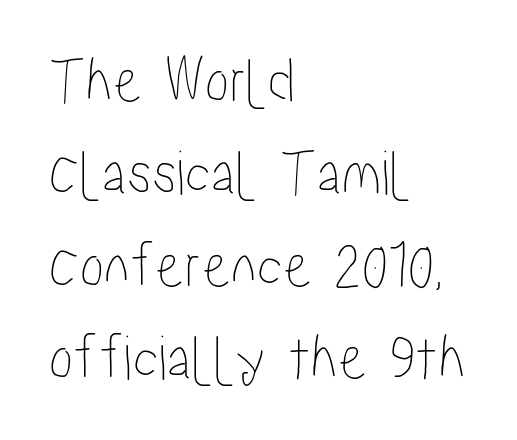
Q: Is the text italic (slanted)? A: No, it is upright.
Q: Is the text underlined? A: No.
Q: How is the paragraph aligned? A: Left-aligned.
Q: Is the spacing between letters normal or unusually wide? A: Normal.
Q: Is the spacing between lines tight, normal or loose? A: Normal.
Q: Width (condensed, normal, or wide)? A: Condensed.
Q: Stroke contrast? A: Low.
Q: x-height? A: Medium.
Q: Monospaced? A: No.
